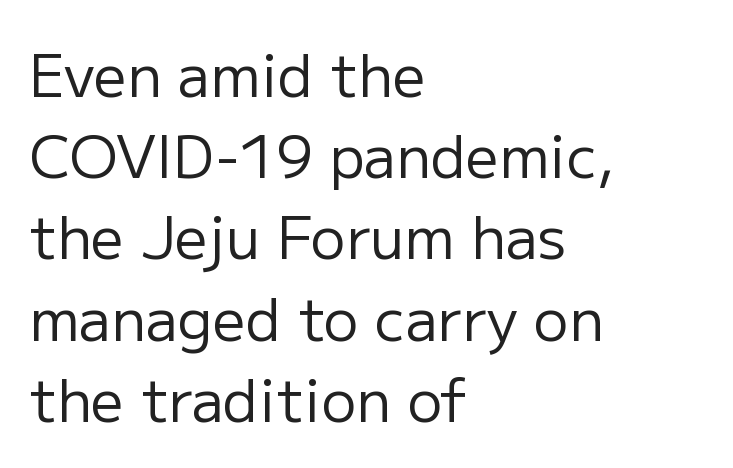
The image shows 58 px regular-weight sans-serif type, upright; set left-aligned, normal line spacing (1.4x), normal letter spacing, not underlined; low stroke contrast and a medium x-height.
